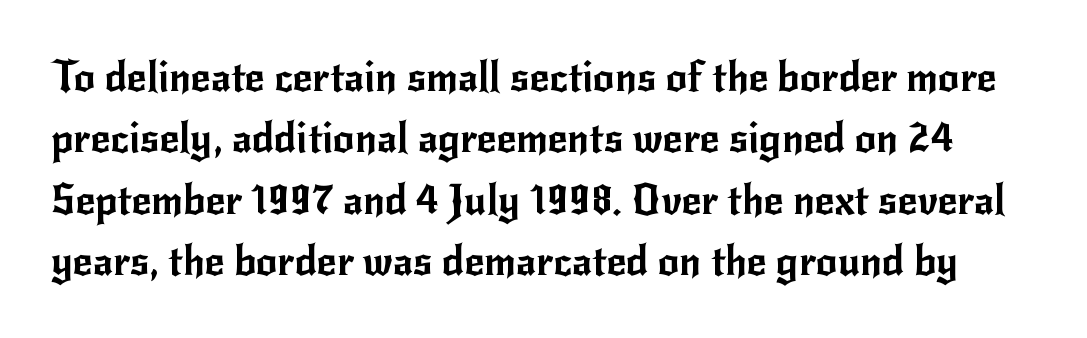
{"serif": "no", "italic": "no", "width": "normal", "stroke_contrast": "low", "x_height": "small", "monospaced": "no", "underline": "no", "line_spacing": "normal", "line_spacing_ratio": 1.46, "letter_spacing": "normal", "letter_spacing_em": 0.0, "glyph_px": 42}
